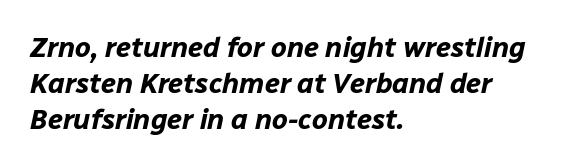
Q: Is the text bold? A: Yes.
Q: Is the text italic (slanted)? A: Yes, it leans right by about 12 degrees.
Q: Is the text underlined? A: No.
Q: How is the paragraph aligned? A: Left-aligned.
Q: Is the spacing between letters normal or unusually wide? A: Normal.
Q: Is the spacing between lines tight, normal or loose? A: Normal.
Q: Width (condensed, normal, or wide)? A: Normal.
Q: Stroke contrast? A: Low.
Q: x-height? A: Medium.
Q: Monospaced? A: No.
